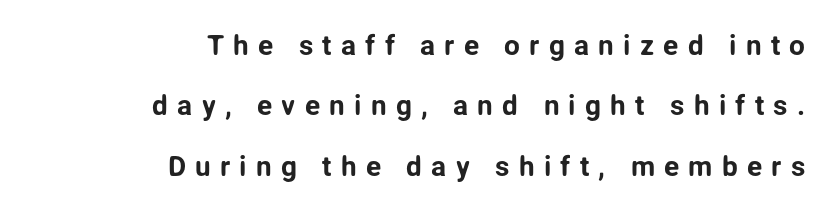
Classification — sans serif. Display-style spreading of the glyphs; the letterfit is very open. These lines stack with their right ends in a neat column. Characters remain perfectly vertical along every line. Is there much room between lines? Yes — plenty of vertical air separates them. The face used here is proportionally spaced, like ordinary book or web type.
